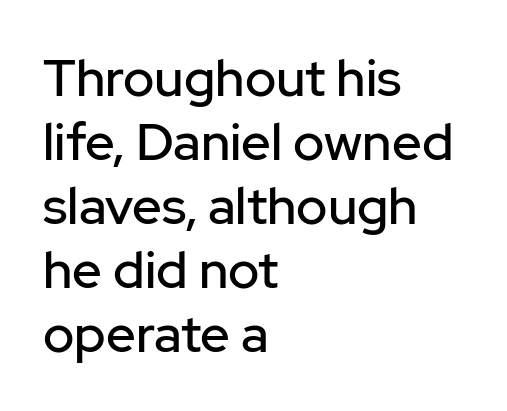
This is sans-serif lettering, the kind often seen on screens and signage. Caption: multi-line text, flush left, ragged right. No word sits above an underline. Posture: straight, roman, zero tilt. The face used here is proportionally spaced, like ordinary book or web type. Letter spacing: default.
